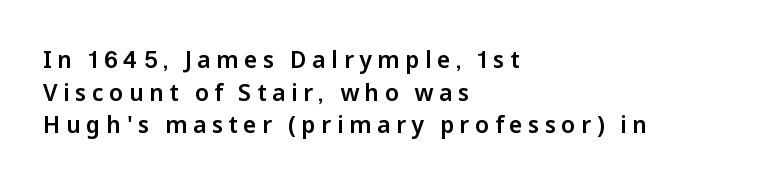
Quick note: underline off. Horizontal alignment here is leftward, the default for most running prose. The letterforms stand isolated, each surrounded by extra space. Vertically, the passage feels balanced, rows spaced as you'd expect.
